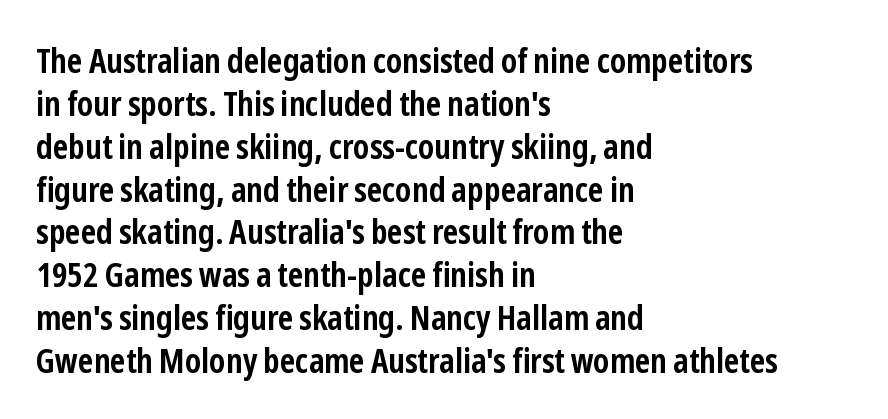
Q: Is the text bold? A: Yes.
Q: Is the text italic (slanted)? A: No, it is upright.
Q: Is the typeface a serif or a sans-serif typeface? A: Sans-serif.
Q: Is the text underlined? A: No.
Q: How is the paragraph aligned? A: Left-aligned.
Q: Is the spacing between letters normal or unusually wide? A: Normal.
Q: Is the spacing between lines tight, normal or loose? A: Normal.
Q: Width (condensed, normal, or wide)? A: Condensed.
Q: Stroke contrast? A: Low.
Q: x-height? A: Medium.
Q: Monospaced? A: No.
